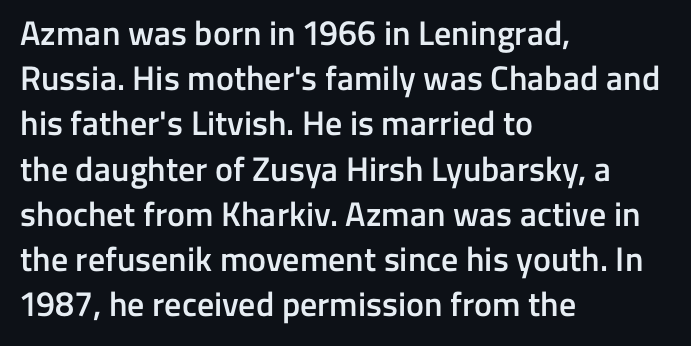
Q: Is the text bold? A: Semi-bold.
Q: Is the text italic (slanted)? A: No, it is upright.
Q: Is the typeface a serif or a sans-serif typeface? A: Sans-serif.
Q: Is the text underlined? A: No.
Q: How is the paragraph aligned? A: Left-aligned.
Q: Is the spacing between letters normal or unusually wide? A: Normal.
Q: Is the spacing between lines tight, normal or loose? A: Normal.
Q: Width (condensed, normal, or wide)? A: Normal.
Q: Stroke contrast? A: Low.
Q: x-height? A: Medium.
Q: Monospaced? A: No.
